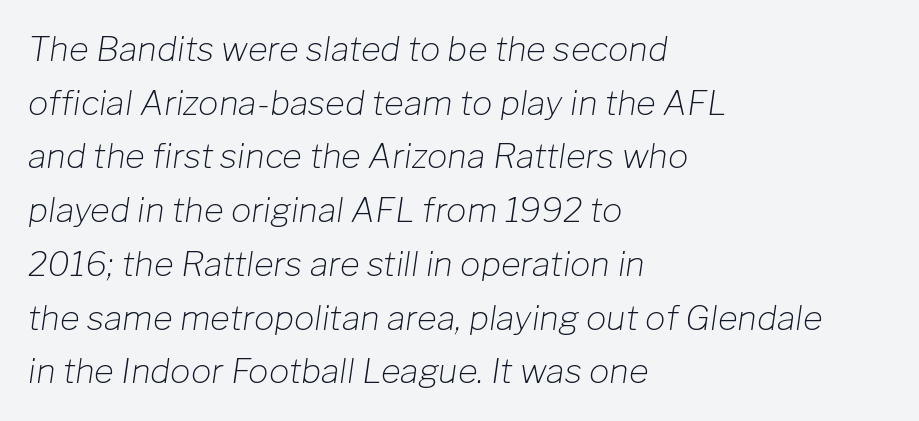
Q: Is the text bold? A: No.
Q: Is the text italic (slanted)? A: Yes, it leans right by about 8 degrees.
Q: Is the text underlined? A: No.
Q: How is the paragraph aligned? A: Left-aligned.
Q: Is the spacing between letters normal or unusually wide? A: Normal.
Q: Is the spacing between lines tight, normal or loose? A: Normal.
Q: Width (condensed, normal, or wide)? A: Normal.
Q: Stroke contrast? A: Low.
Q: x-height? A: Medium.
Q: Monospaced? A: No.
